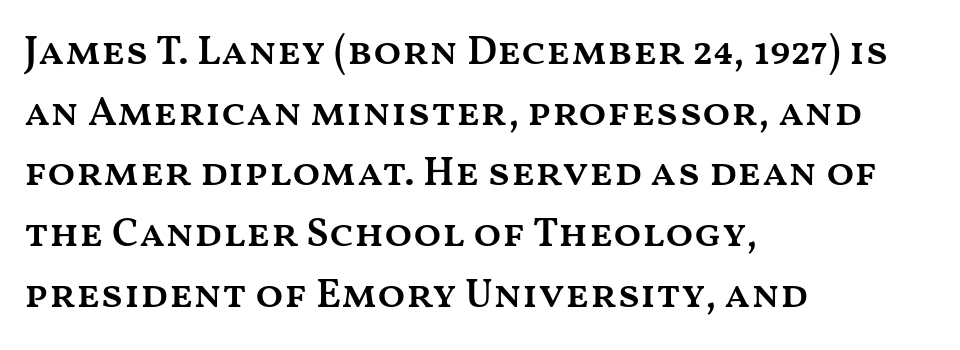
Q: Is the text bold? A: Semi-bold.
Q: Is the text italic (slanted)? A: No, it is upright.
Q: Is the text underlined? A: No.
Q: How is the paragraph aligned? A: Left-aligned.
Q: Is the spacing between letters normal or unusually wide? A: Normal.
Q: Is the spacing between lines tight, normal or loose? A: Normal.
Q: Width (condensed, normal, or wide)? A: Wide.
Q: Stroke contrast? A: Medium.
Q: x-height? A: Medium.
Q: Monospaced? A: No.
